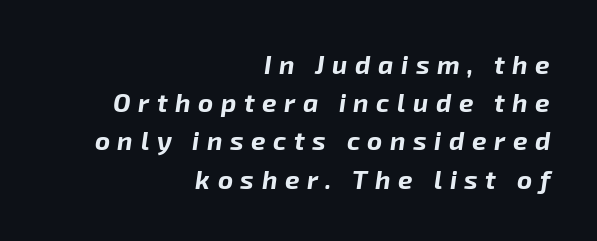
The image shows 26 px bold type, italic (leaning right); set right-aligned, normal line spacing (1.47x), unusually wide letter spacing (+0.29 em), not underlined.
